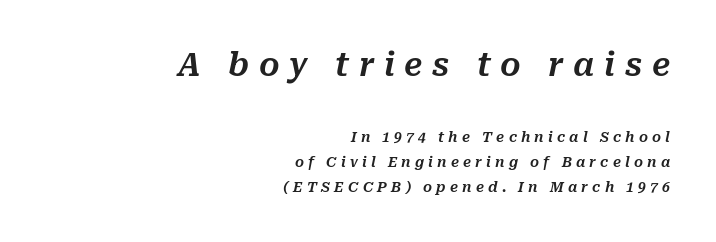
{"italic": "yes", "lean": "right", "slant_degrees": 10, "width": "normal", "stroke_contrast": "medium", "x_height": "medium", "monospaced": "no", "underline": "no", "align": "right", "line_spacing_ratio": 1.79, "letter_spacing": "wide", "letter_spacing_em": 0.3, "larger_block": "first", "size_ratio": 2.29, "glyph_px": 32}
